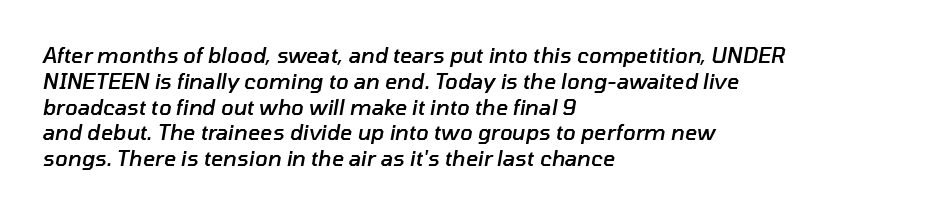
Stroke thickness is moderately raised; the sample reads as semibold. Letters rest on an invisible, unmarked baseline. The rendering anchors every line to the left-hand side. This sample uses an oblique cut, with every glyph tilted off the vertical.
